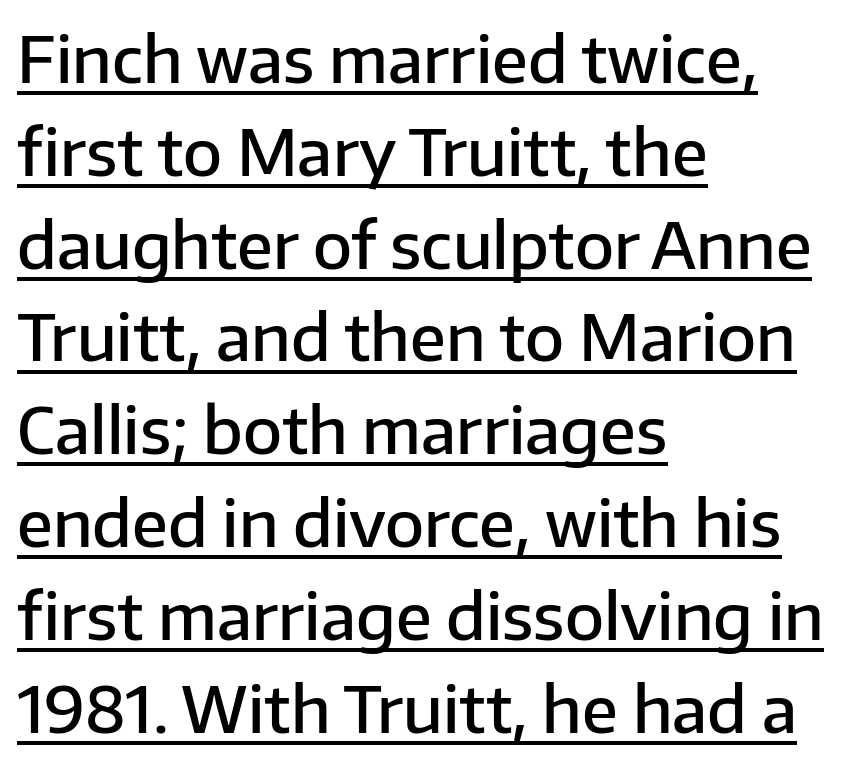
{"serif": "no", "italic": "no", "bold": "semi", "weight": "semibold", "width": "normal", "stroke_contrast": "low", "x_height": "medium", "monospaced": "no", "underline": "yes", "align": "left", "line_spacing": "normal", "line_spacing_ratio": 1.45, "letter_spacing": "normal", "letter_spacing_em": 0.0, "glyph_px": 64}
